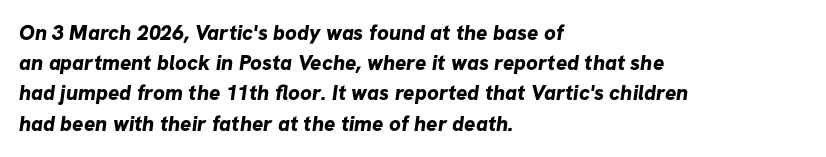
{"bold": "yes", "underline": "no", "align": "left", "line_spacing": "normal", "line_spacing_ratio": 1.44, "letter_spacing": "normal", "letter_spacing_em": 0.0, "glyph_px": 21}
